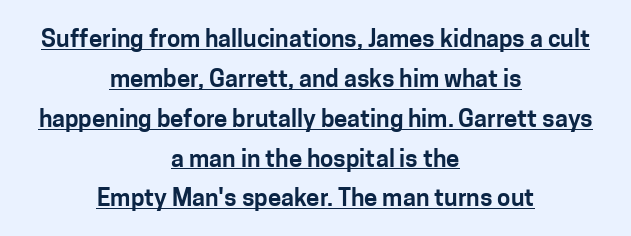
Every stem runs plumb, perpendicular to the baseline. Visually the block forms a symmetrical silhouette, jagged on both flanks. A typesetter would call this zero additional tracking. This block has exactly the height ordinary leading produces. The passage shown is underscored from start to finish.
